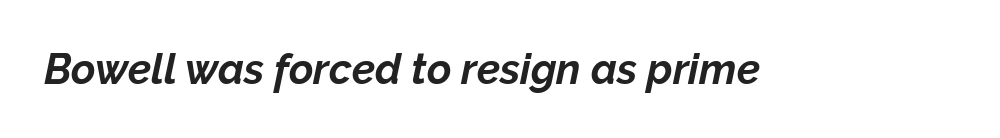
Look at the tracking — it's just the regular setting, nothing added. You could not count columns in this text — the font is proportionally spaced. The strokes are fattened all the way to bold. Characters are canted at an angle relative to the baseline's perpendicular. The glyphs are unaccompanied by any horizontal stroke below them.
